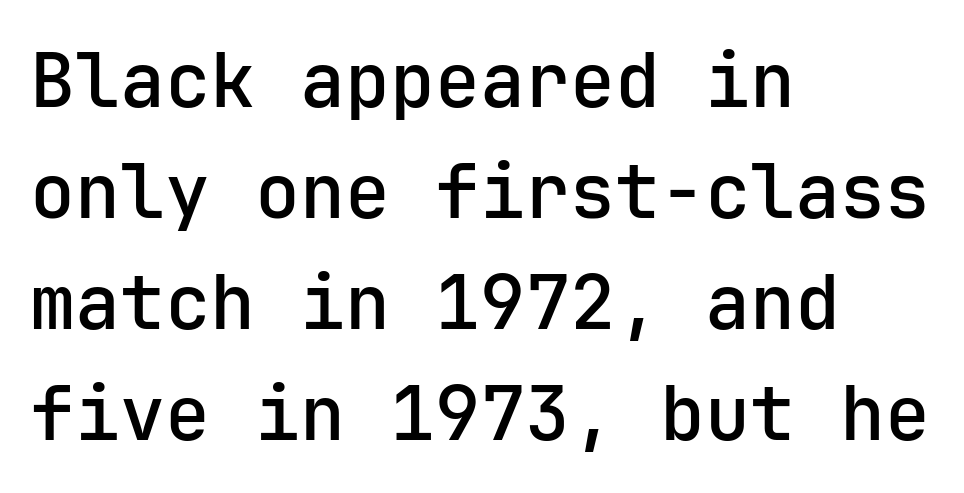
Posture: straight, roman, zero tilt. These lines sit exactly where default settings would place them. The rendering shows plain stroke endings on the letterforms — a sans-serif design. Inter-character spacing is left at the font's built-in metrics. The letters march in equal steps, a hallmark of fixed-pitch type. The glyphs are unaccompanied by any horizontal stroke below them.
